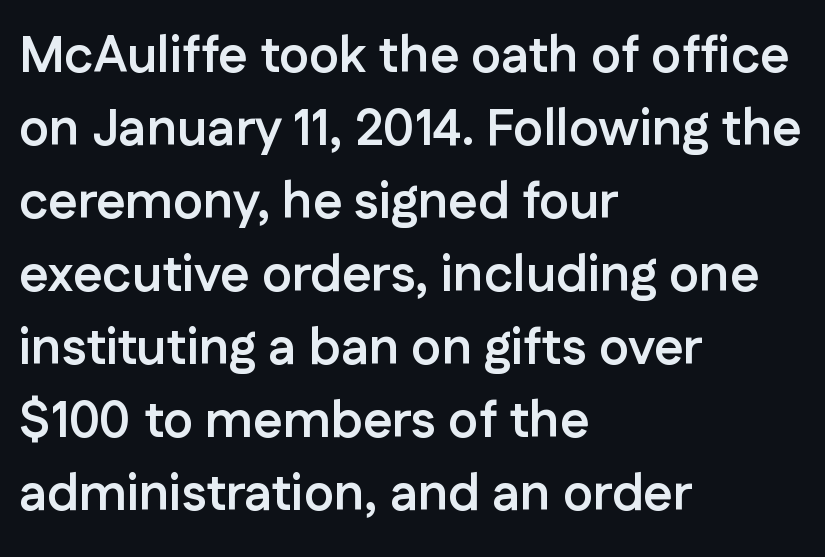
{"serif": "no", "italic": "no", "bold": "yes", "weight": "semibold", "width": "normal", "stroke_contrast": "low", "x_height": "medium", "monospaced": "no", "underline": "no", "align": "left", "line_spacing": "normal", "line_spacing_ratio": 1.43, "letter_spacing": "normal", "letter_spacing_em": 0.0, "glyph_px": 51}
